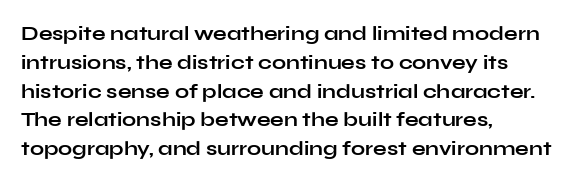
{"italic": "no", "bold": "yes", "underline": "no", "align": "left", "line_spacing": "normal", "line_spacing_ratio": 1.44, "letter_spacing": "normal", "letter_spacing_em": 0.0, "glyph_px": 20}
